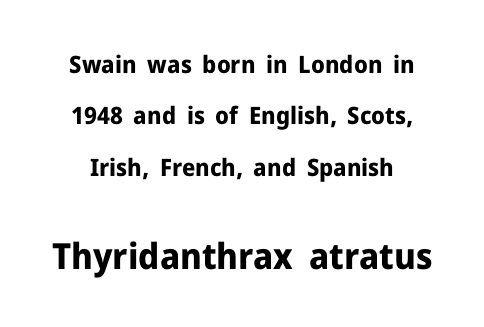
Q: Is the text bold? A: Yes.
Q: Is the text italic (slanted)? A: No, it is upright.
Q: Is the typeface a serif or a sans-serif typeface? A: Sans-serif.
Q: Is the text underlined? A: No.
Q: Is the spacing between letters normal or unusually wide? A: Normal.
Q: Is the spacing between lines tight, normal or loose? A: Loose.
Q: Which block of text is set in a larger size, the first (top) or the second (bottom)? A: The second (bottom) one.
Q: Width (condensed, normal, or wide)? A: Normal.
Q: Stroke contrast? A: Low.
Q: x-height? A: Medium.
Q: Monospaced? A: No.
